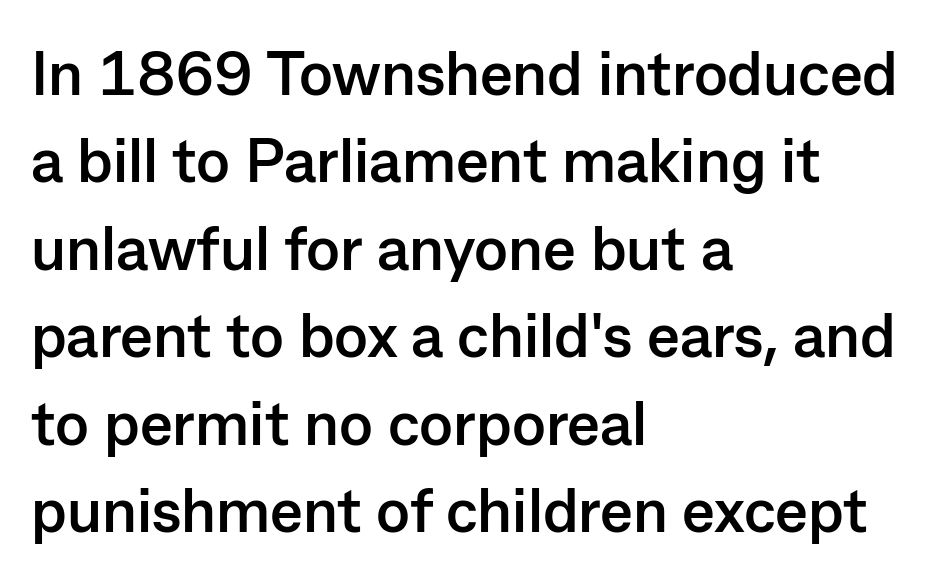
Q: Is the text bold? A: Yes.
Q: Is the text italic (slanted)? A: No, it is upright.
Q: Is the typeface a serif or a sans-serif typeface? A: Sans-serif.
Q: Is the text underlined? A: No.
Q: How is the paragraph aligned? A: Left-aligned.
Q: Is the spacing between letters normal or unusually wide? A: Normal.
Q: Is the spacing between lines tight, normal or loose? A: Normal.
Q: Width (condensed, normal, or wide)? A: Normal.
Q: Stroke contrast? A: Low.
Q: x-height? A: Medium.
Q: Monospaced? A: No.
